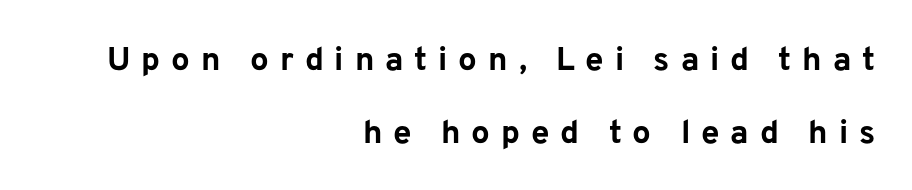
{"serif": "no", "italic": "no", "bold": "yes", "weight": "bold", "width": "normal", "stroke_contrast": "low", "x_height": "medium", "monospaced": "no", "underline": "no", "align": "right", "line_spacing": "loose", "line_spacing_ratio": 2.2, "letter_spacing": "wide", "letter_spacing_em": 0.33, "glyph_px": 33}
